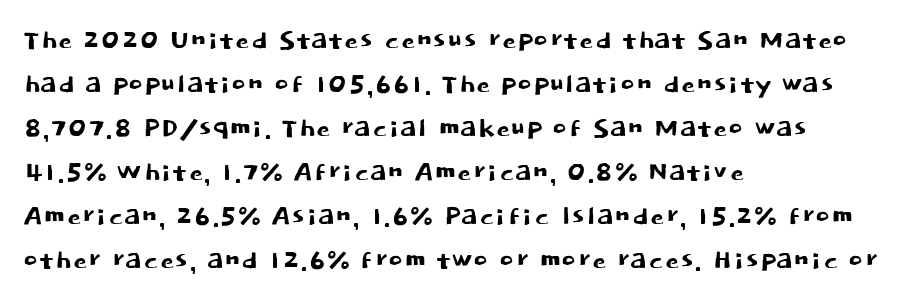
{"serif": "no", "italic": "no", "width": "normal", "stroke_contrast": "low", "x_height": "large", "monospaced": "no", "underline": "no", "align": "left", "line_spacing": "normal", "line_spacing_ratio": 1.26, "letter_spacing": "normal", "letter_spacing_em": 0.0, "glyph_px": 35}
